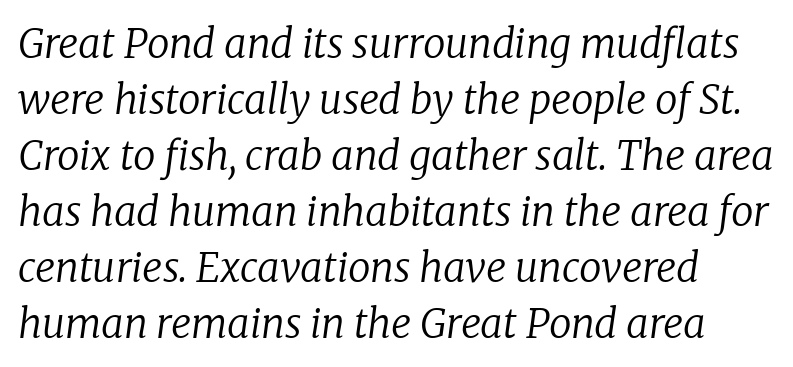
A typesetter would call this leading conventional body-copy spacing. You can tell it's italic because the verticals aren't actually vertical. The glyphs are unaccompanied by any horizontal stroke below them. This is not heavy type; no bold has been used. The ragged edge is on the right, which tells us the setting is flush left. Short note: letters normally spaced.
